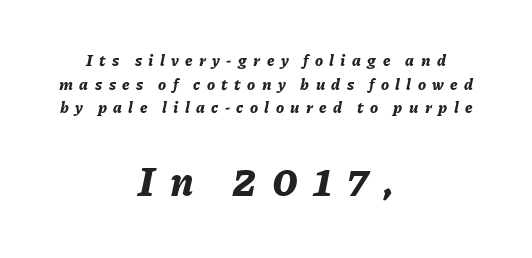
The image shows 40 px bold type, italic (leaning right); set centered, normal line spacing (1.48x), unusually wide letter spacing (+0.4 em), not underlined; the second (bottom) block is 2.5x larger; low stroke contrast and a medium x-height.
